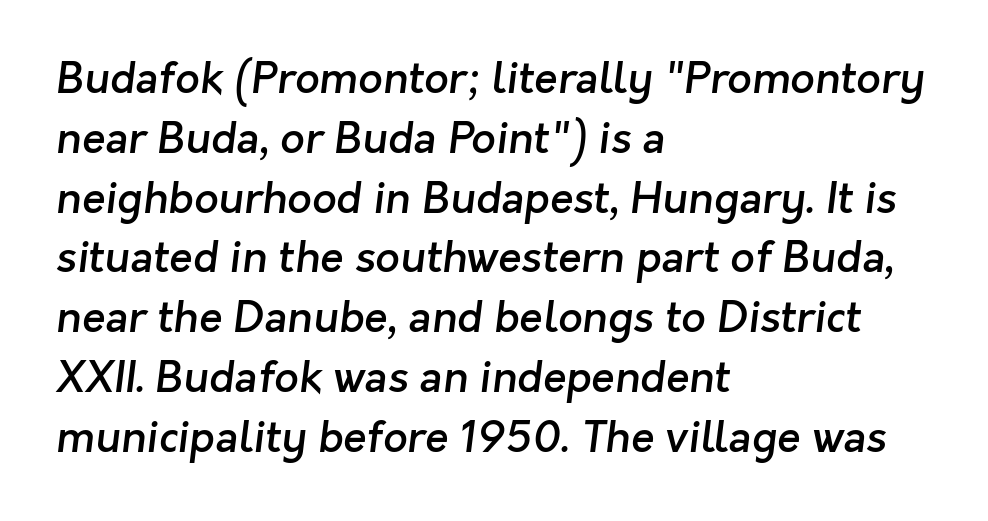
The image shows 43 px semibold sans-serif type; set left-aligned, normal line spacing (1.39x), normal letter spacing, not underlined; low stroke contrast and a medium x-height.
